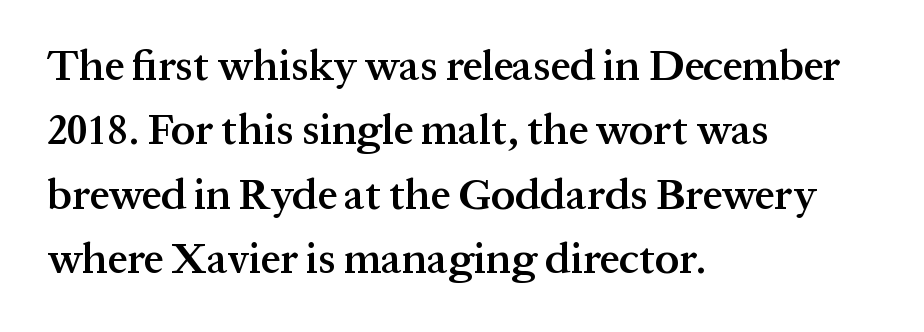
Q: Is the text bold? A: Semi-bold.
Q: Is the text italic (slanted)? A: No, it is upright.
Q: Is the typeface a serif or a sans-serif typeface? A: Serif.
Q: Is the text underlined? A: No.
Q: How is the paragraph aligned? A: Left-aligned.
Q: Is the spacing between letters normal or unusually wide? A: Normal.
Q: Is the spacing between lines tight, normal or loose? A: Normal.
Q: Width (condensed, normal, or wide)? A: Normal.
Q: Stroke contrast? A: Medium.
Q: x-height? A: Medium.
Q: Monospaced? A: No.
